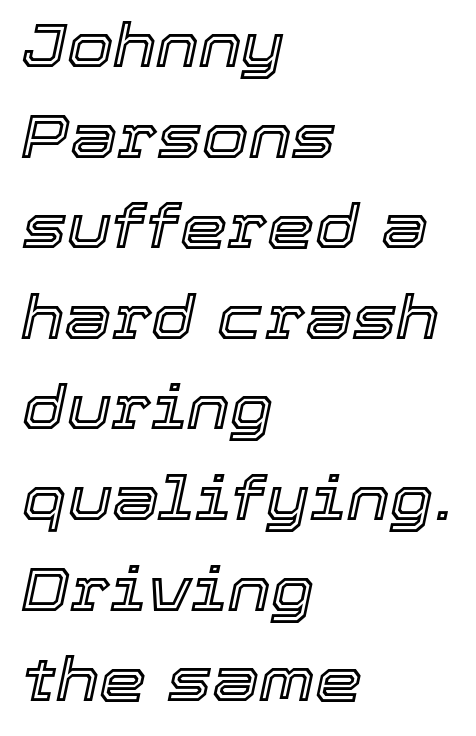
Q: Is the text italic (slanted)? A: Yes, it leans right by about 12 degrees.
Q: Is the text underlined? A: No.
Q: How is the paragraph aligned? A: Left-aligned.
Q: Is the spacing between letters normal or unusually wide? A: Normal.
Q: Is the spacing between lines tight, normal or loose? A: Normal.
Q: Width (condensed, normal, or wide)? A: Normal.
Q: x-height? A: Medium.
Q: Monospaced? A: No.
